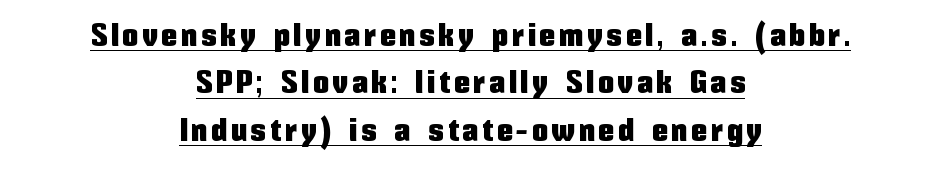
Q: Is the text italic (slanted)? A: No, it is upright.
Q: Is the typeface a serif or a sans-serif typeface? A: Sans-serif.
Q: Is the text underlined? A: Yes.
Q: How is the paragraph aligned? A: Centered.
Q: Is the spacing between lines tight, normal or loose? A: Normal.
Q: Width (condensed, normal, or wide)? A: Condensed.
Q: Stroke contrast? A: Low.
Q: x-height? A: Medium.
Q: Monospaced? A: No.
